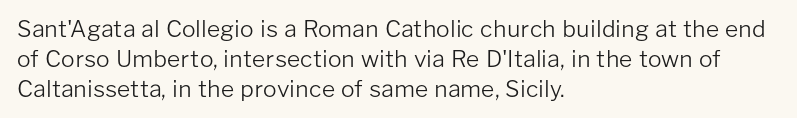
The image shows 23 px text type, upright; set left-aligned, normal line spacing (1.3x), normal letter spacing, not underlined.
